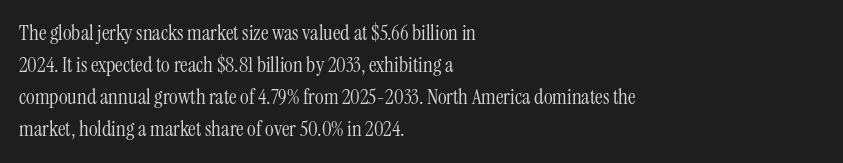
{"italic": "no", "bold": "no", "underline": "no", "align": "left", "line_spacing": "normal", "line_spacing_ratio": 1.53, "letter_spacing": "normal", "letter_spacing_em": 0.0, "glyph_px": 21}
